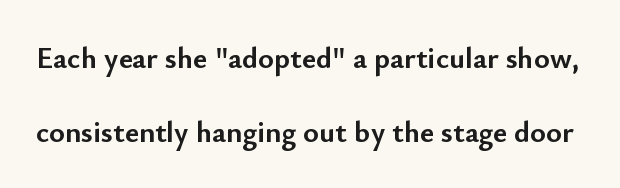
{"serif": "no", "italic": "no", "bold": "yes", "weight": "semibold", "width": "normal", "stroke_contrast": "low", "x_height": "small", "monospaced": "no", "underline": "no", "line_spacing": "loose", "line_spacing_ratio": 2.48, "letter_spacing": "normal", "letter_spacing_em": 0.0, "glyph_px": 30}
